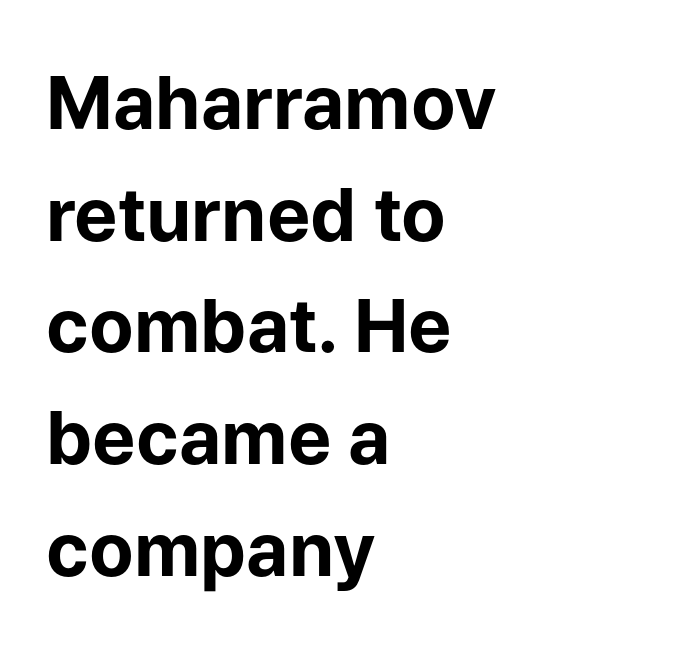
Q: Is the text bold? A: Yes.
Q: Is the text italic (slanted)? A: No, it is upright.
Q: Is the typeface a serif or a sans-serif typeface? A: Sans-serif.
Q: Is the text underlined? A: No.
Q: How is the paragraph aligned? A: Left-aligned.
Q: Is the spacing between letters normal or unusually wide? A: Normal.
Q: Is the spacing between lines tight, normal or loose? A: Normal.
Q: Width (condensed, normal, or wide)? A: Normal.
Q: Stroke contrast? A: Low.
Q: x-height? A: Medium.
Q: Monospaced? A: No.
